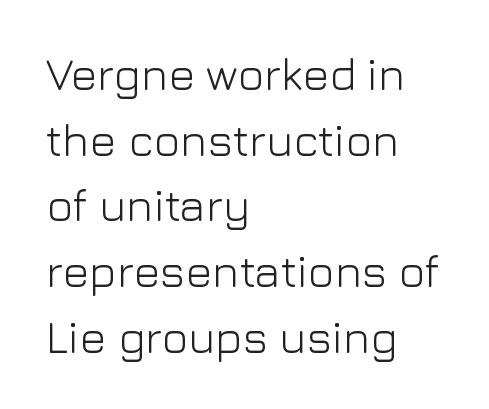
{"serif": "no", "italic": "no", "bold": "no", "weight": "light", "width": "normal", "stroke_contrast": "low", "x_height": "medium", "monospaced": "no", "underline": "no", "align": "left", "line_spacing": "normal", "line_spacing_ratio": 1.46, "letter_spacing": "normal", "letter_spacing_em": 0.0, "glyph_px": 45}
